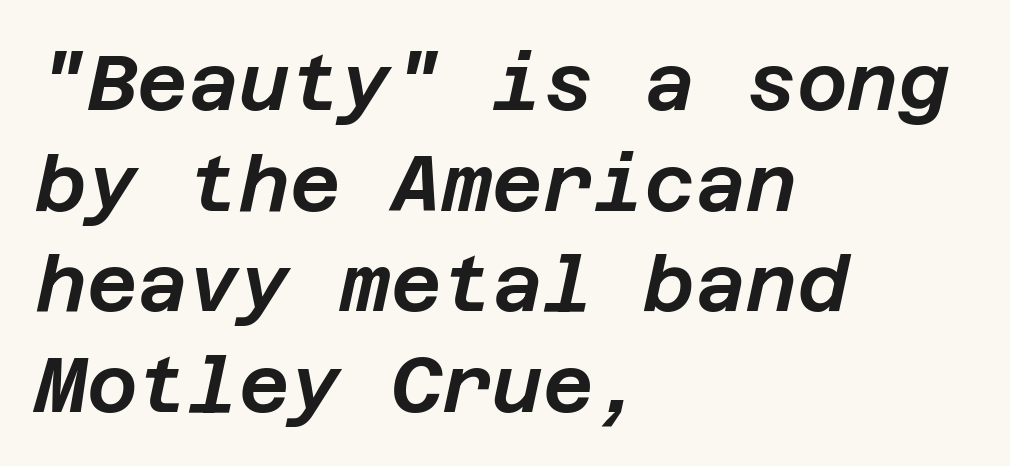
{"italic": "yes", "lean": "right", "slant_degrees": 12, "width": "normal", "stroke_contrast": "low", "x_height": "large", "underline": "no", "align": "left", "line_spacing": "normal", "line_spacing_ratio": 1.29, "letter_spacing": "normal", "letter_spacing_em": 0.0, "glyph_px": 78}
